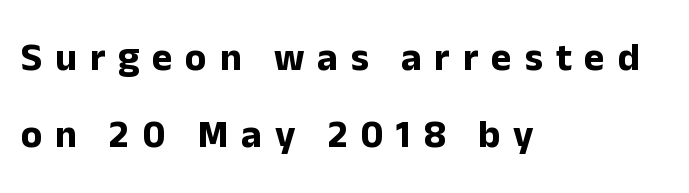
Q: Is the text bold? A: Yes.
Q: Is the text italic (slanted)? A: No, it is upright.
Q: Is the typeface a serif or a sans-serif typeface? A: Sans-serif.
Q: Is the text underlined? A: No.
Q: How is the paragraph aligned? A: Left-aligned.
Q: Is the spacing between letters normal or unusually wide? A: Unusually wide.
Q: Is the spacing between lines tight, normal or loose? A: Loose.
Q: Width (condensed, normal, or wide)? A: Normal.
Q: Stroke contrast? A: Low.
Q: x-height? A: Medium.
Q: Monospaced? A: No.
